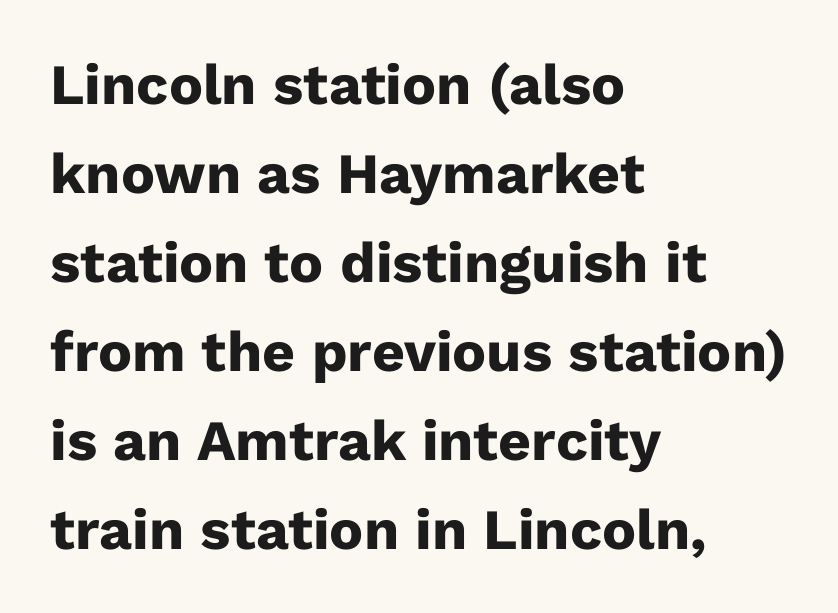
{"serif": "no", "italic": "no", "bold": "yes", "weight": "heavy", "width": "normal", "stroke_contrast": "low", "x_height": "medium", "monospaced": "no", "underline": "no", "align": "left", "line_spacing": "normal", "line_spacing_ratio": 1.56, "letter_spacing": "normal", "letter_spacing_em": 0.0, "glyph_px": 57}
